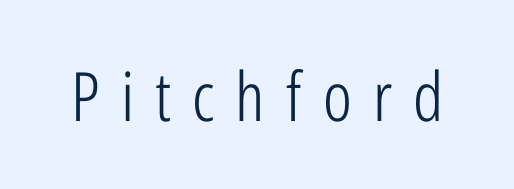
The specimen omits any rule beneath the text block's lines. To sum up the face: it is a sans, with no serifs. A typesetter would mark this as roman, not italic. These lines have a slow, spaced-out rhythm from letter to letter. Spacing verdict: proportional, widths tailored to each character.
